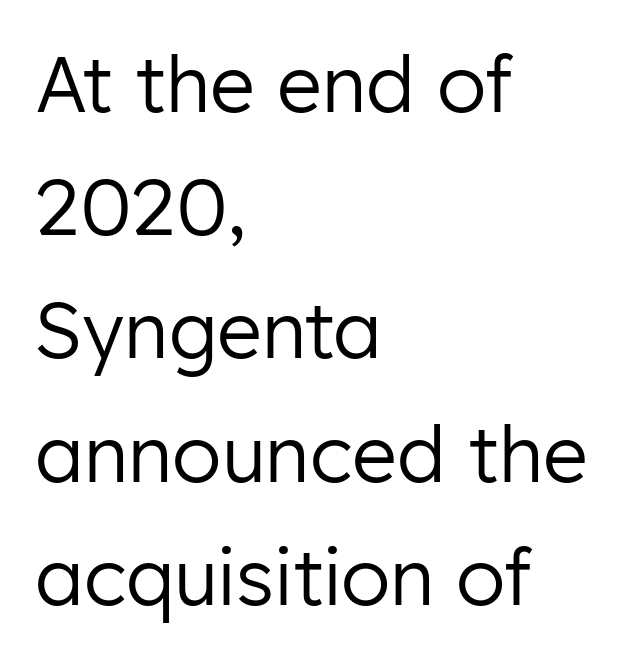
Q: Is the text bold? A: No.
Q: Is the text italic (slanted)? A: No, it is upright.
Q: Is the typeface a serif or a sans-serif typeface? A: Sans-serif.
Q: Is the text underlined? A: No.
Q: How is the paragraph aligned? A: Left-aligned.
Q: Is the spacing between letters normal or unusually wide? A: Normal.
Q: Is the spacing between lines tight, normal or loose? A: Normal.
Q: Width (condensed, normal, or wide)? A: Normal.
Q: Stroke contrast? A: Low.
Q: x-height? A: Medium.
Q: Monospaced? A: No.
